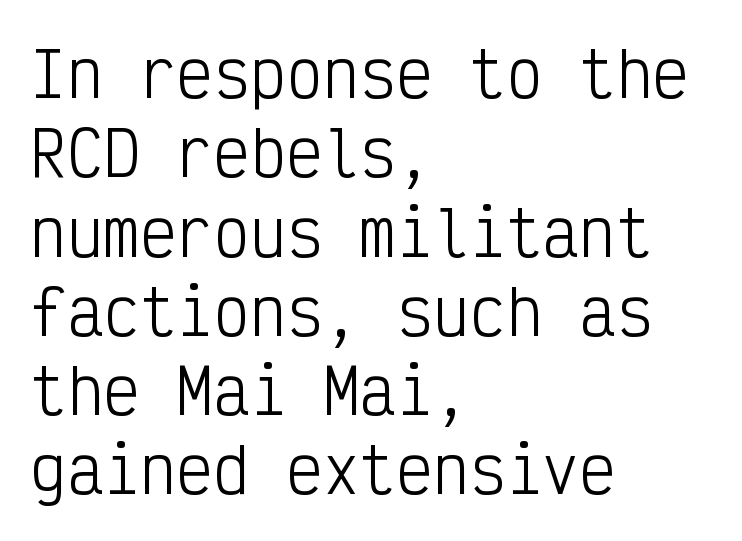
Q: Is the text bold? A: No.
Q: Is the text italic (slanted)? A: No, it is upright.
Q: Is the typeface a serif or a sans-serif typeface? A: Sans-serif.
Q: Is the text underlined? A: No.
Q: How is the paragraph aligned? A: Left-aligned.
Q: Is the spacing between letters normal or unusually wide? A: Normal.
Q: Is the spacing between lines tight, normal or loose? A: Normal.
Q: Width (condensed, normal, or wide)? A: Condensed.
Q: Stroke contrast? A: Low.
Q: x-height? A: Medium.
Q: Monospaced? A: Yes.
